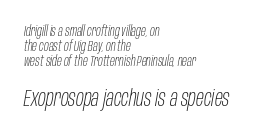
What's the leading like? Squeezed, with rows nearly overlapping. How are the letters spaced? Ordinarily, with no added tracking. The space directly below the letters is spotless. In this sample the second text group is rendered at the bigger scale. The compositor pushed each line to the left boundary.
